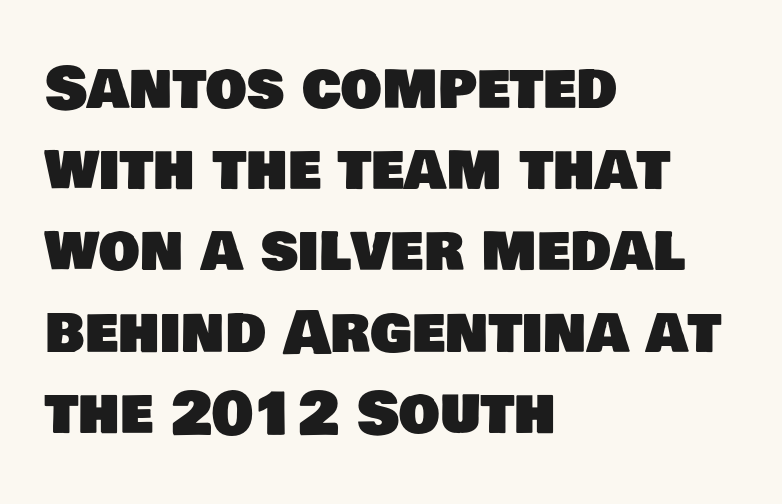
Whoever set this chose a conventional vertical rhythm. Characters follow at the spacing the type designer built in. Descenders hang freely into open space. The passage shown is typed in a proportional face where columns would drift. A classic flush-left, rag-right setting is used for this passage. I'd call this a sans setting — the letters go barefoot.
